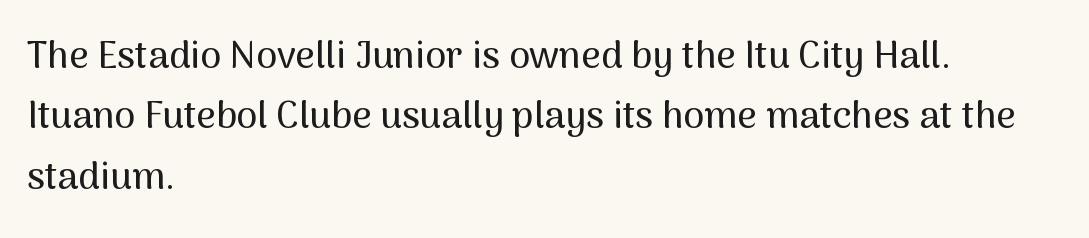
The letters sit at their default tracking, neither squeezed nor spread. Layout note: lines flush left. Nope, not italic — everything's standing straight. Beneath every word, the page is bare.
